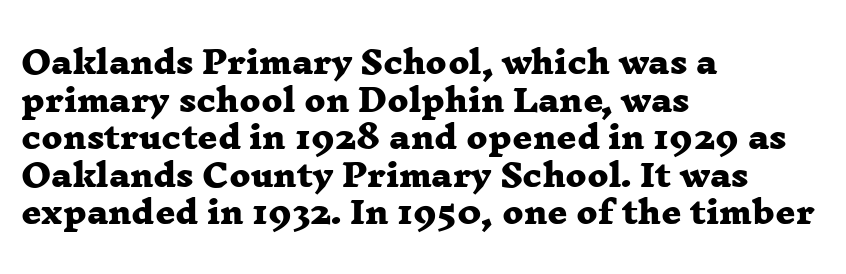
Q: Is the text bold? A: Yes.
Q: Is the typeface a serif or a sans-serif typeface? A: Serif.
Q: Is the text underlined? A: No.
Q: How is the paragraph aligned? A: Left-aligned.
Q: Is the spacing between letters normal or unusually wide? A: Normal.
Q: Width (condensed, normal, or wide)? A: Wide.
Q: Stroke contrast? A: Low.
Q: x-height? A: Medium.
Q: Monospaced? A: No.
